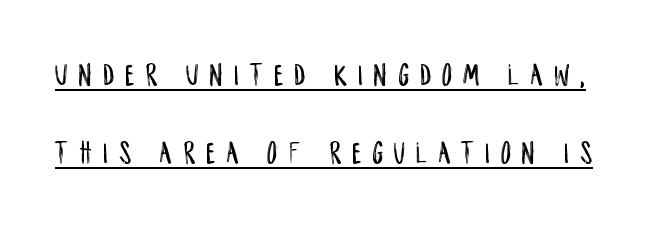
Q: Is the text italic (slanted)? A: No, it is upright.
Q: Is the typeface a serif or a sans-serif typeface? A: Sans-serif.
Q: Is the text underlined? A: Yes.
Q: Is the spacing between letters normal or unusually wide? A: Unusually wide.
Q: Is the spacing between lines tight, normal or loose? A: Loose.
Q: Width (condensed, normal, or wide)? A: Condensed.
Q: Stroke contrast? A: Low.
Q: x-height? A: Large.
Q: Monospaced? A: No.
